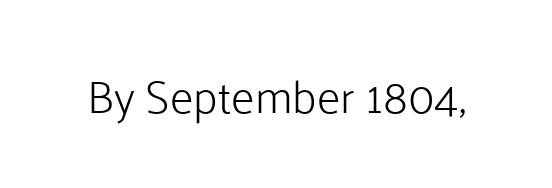
The letters advance in unequal steps, a hallmark of proportional type. Weight: regular or lighter. To sum up the face: it is a sans, with no serifs. Honestly, the letter spacing is just normal — you wouldn't notice it.
